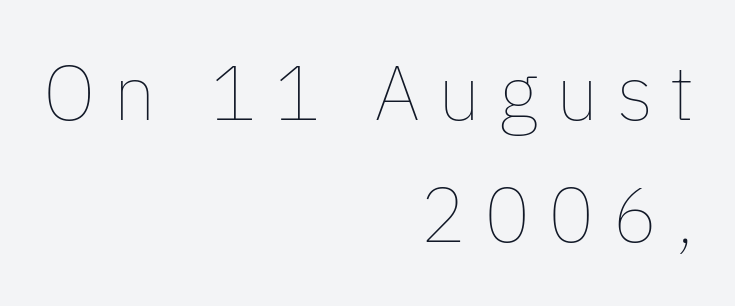
Ascenders rise straight up at ninety degrees. Honestly, the row spacing looks completely unremarkable. This sample has the flowing, uneven cadence of proportional lettering. This rendering uses right alignment, leaving the left contour irregular. Tracking here is generous; glyphs stand well apart from one another.
